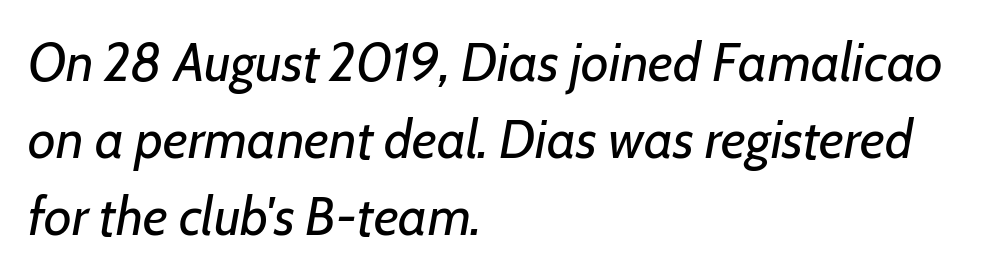
The image shows 54 px regular-weight type, italic (leaning right); set left-aligned, normal line spacing (1.43x), normal letter spacing, not underlined; low stroke contrast and a medium x-height.
